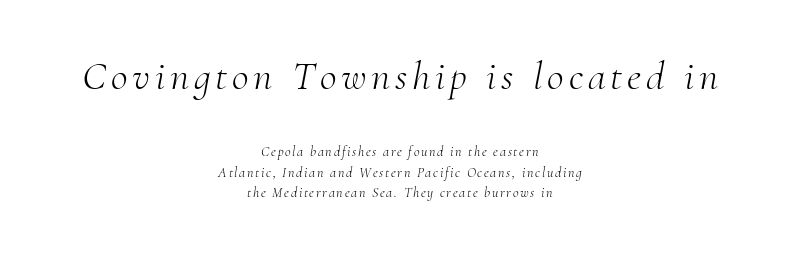
These lines are centered, leaving both edges ragged. Character widths vary here, with narrow letters taking less room than wide ones. A light-to-regular cut is what we see here. Little horizontal feet cap the strokes, marking this as serif type. No word sits above an underline.
